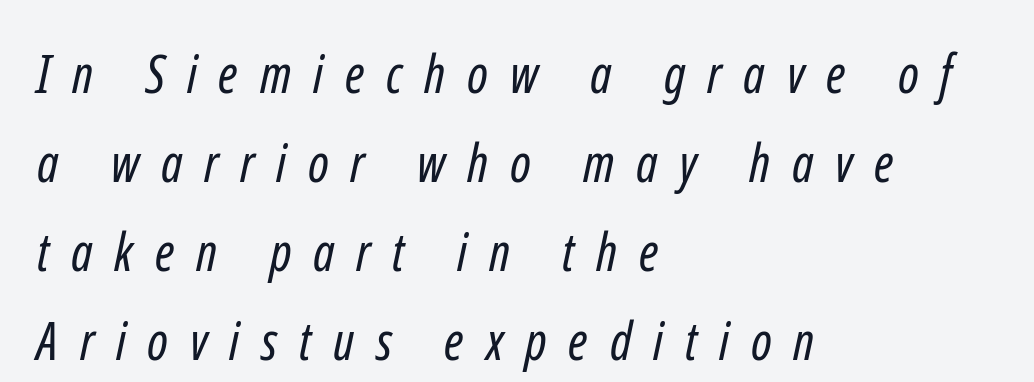
Q: Is the text bold? A: No.
Q: Is the typeface a serif or a sans-serif typeface? A: Sans-serif.
Q: Is the text underlined? A: No.
Q: How is the paragraph aligned? A: Left-aligned.
Q: Is the spacing between letters normal or unusually wide? A: Unusually wide.
Q: Width (condensed, normal, or wide)? A: Condensed.
Q: Stroke contrast? A: Low.
Q: x-height? A: Medium.
Q: Monospaced? A: No.
